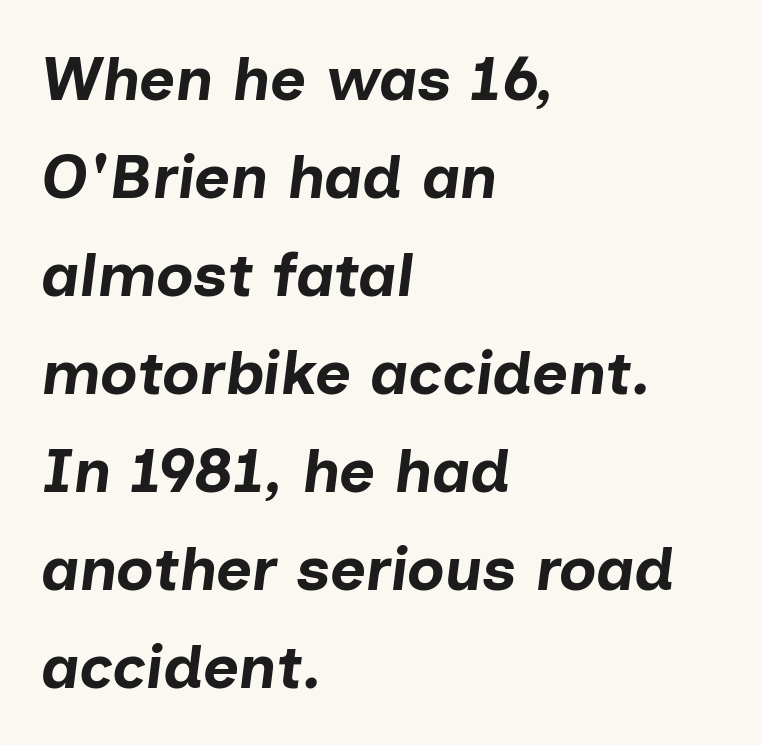
You'd pick this weight for a headline — it's a proper bold. Type without underlining. Each new line begins a customary step beneath the previous one. Compared with a centered layout, this one pins lines to the left instead.
